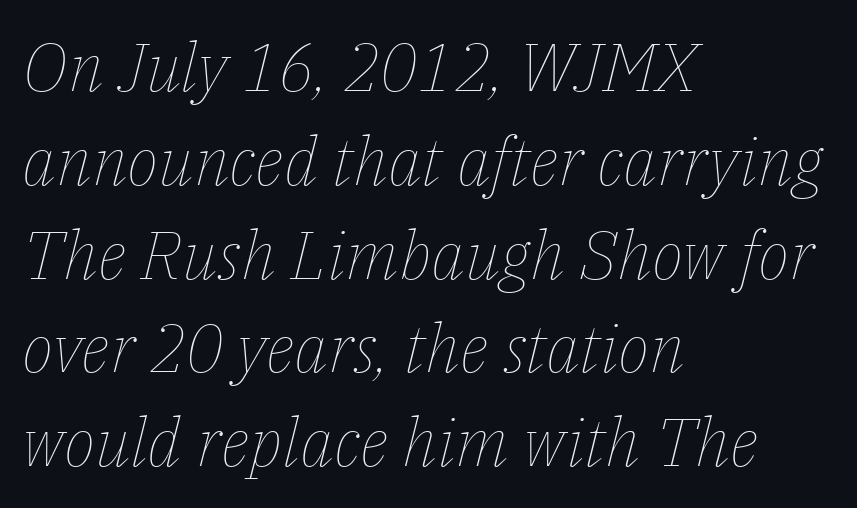
The image shows 67 px thin type, italic (leaning right); set left-aligned, normal line spacing (1.4x), normal letter spacing, not underlined; low stroke contrast and a medium x-height.
